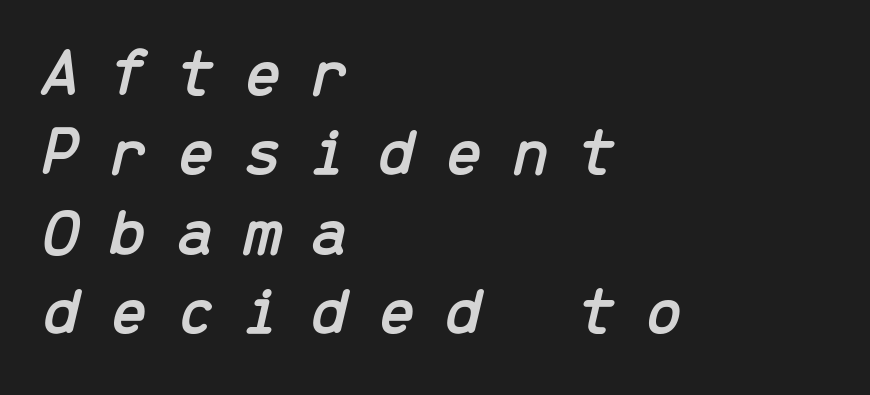
No word sits above an underline. Is there much room between lines? No — they nearly touch. Italic: yes, the glyphs are oblique. The rendering anchors every line to the left-hand side. Do the characters align in a grid? Yes, the font is monospaced.
